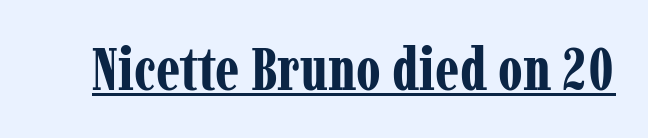
The type family on display is of the serif kind. A typesetter would call this proportional, since set widths differ per character. This is the regular roman posture of the typeface. Tracking value appears to be zero — textbook default spacing. Does the weight exceed regular? Yes, all the way to bold.
